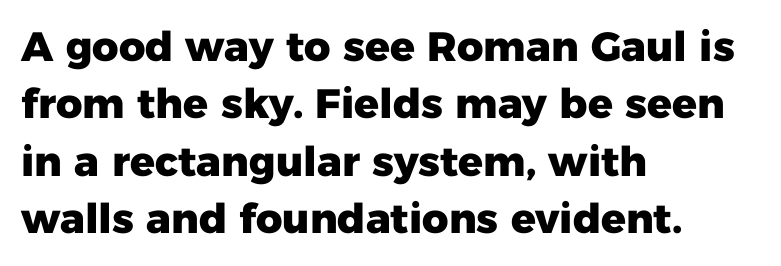
Interline gaps are of average width in this sample. A clean baseline with only descenders dipping below it. How are the letters spaced? Ordinarily, with no added tracking. Varying glyph widths throughout — classic text-font behaviour. This is heavy type, rendered in bold.
